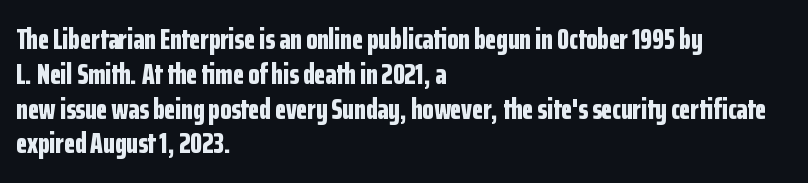
Q: Is the text bold? A: Yes.
Q: Is the text italic (slanted)? A: No, it is upright.
Q: Is the typeface a serif or a sans-serif typeface? A: Sans-serif.
Q: Is the text underlined? A: No.
Q: How is the paragraph aligned? A: Left-aligned.
Q: Is the spacing between letters normal or unusually wide? A: Normal.
Q: Width (condensed, normal, or wide)? A: Condensed.
Q: Stroke contrast? A: Low.
Q: x-height? A: Medium.
Q: Monospaced? A: No.
